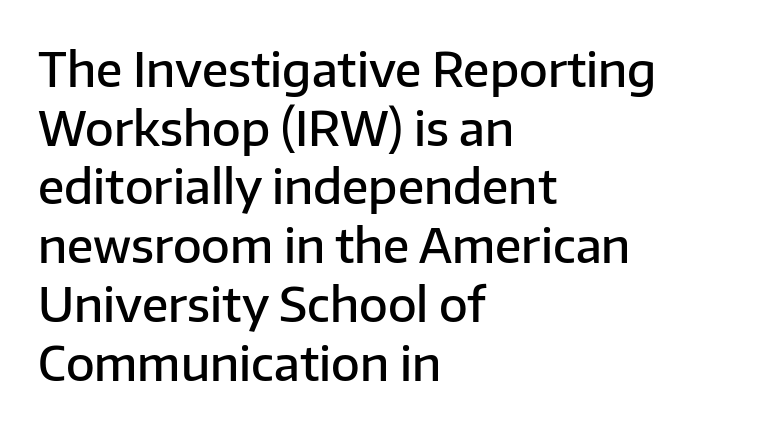
If you drew a line through each stem, it would be perfectly vertical. The glyphs have the mass of a demibold cut, below bold. Decoration check: the copy has no underline. A typesetter would call this proportional, since set widths differ per character.
